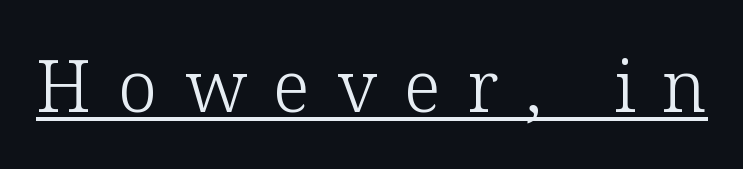
The image shows 71 px light serif type, upright; set unusually wide letter spacing (+0.38 em), underlined; low stroke contrast and a medium x-height.
